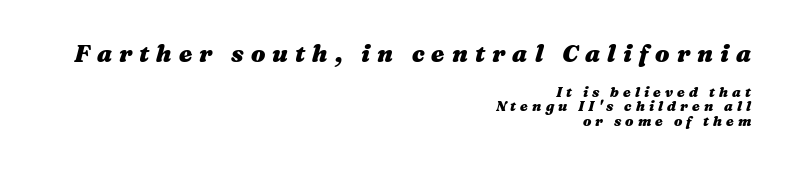
Q: Is the text bold? A: Yes.
Q: Is the text italic (slanted)? A: Yes, it leans right by about 16 degrees.
Q: Is the text underlined? A: No.
Q: How is the paragraph aligned? A: Right-aligned.
Q: Is the spacing between letters normal or unusually wide? A: Unusually wide.
Q: Is the spacing between lines tight, normal or loose? A: Tight.
Q: Which block of text is set in a larger size, the first (top) or the second (bottom)? A: The first (top) one.
